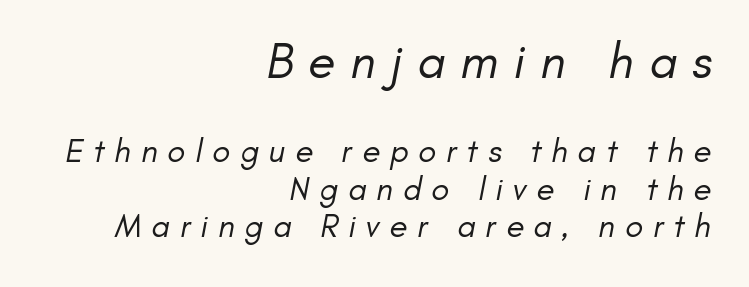
{"serif": "no", "bold": "no", "weight": "regular", "width": "normal", "stroke_contrast": "low", "x_height": "small", "monospaced": "no", "underline": "no", "align": "right", "line_spacing": "tight", "line_spacing_ratio": 1.14, "letter_spacing": "wide", "letter_spacing_em": 0.3, "larger_block": "first", "size_ratio": 1.52, "glyph_px": 50}
